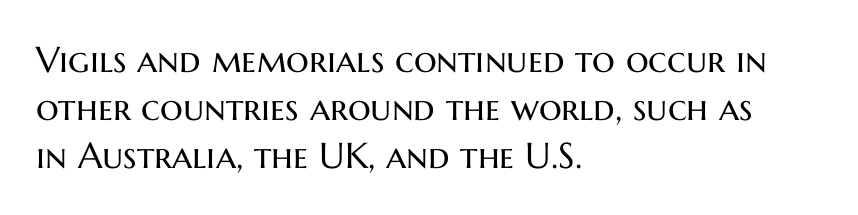
{"serif": "no", "italic": "no", "bold": "no", "weight": "regular", "width": "normal", "stroke_contrast": "medium", "x_height": "medium", "monospaced": "no", "underline": "no", "align": "left", "line_spacing": "normal", "line_spacing_ratio": 1.33, "letter_spacing": "normal", "letter_spacing_em": 0.0, "glyph_px": 36}
